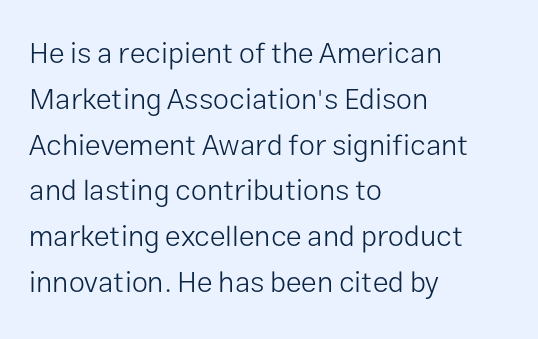
{"serif": "no", "italic": "no", "bold": "no", "weight": "light", "width": "normal", "stroke_contrast": "low", "x_height": "medium", "monospaced": "no", "underline": "no", "align": "left", "line_spacing": "normal", "line_spacing_ratio": 1.58, "letter_spacing": "normal", "letter_spacing_em": 0.0, "glyph_px": 29}
